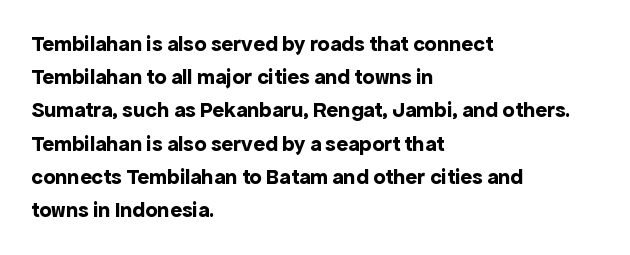
The image shows 22 px bold type, upright; set left-aligned, normal line spacing (1.51x), normal letter spacing, not underlined.
